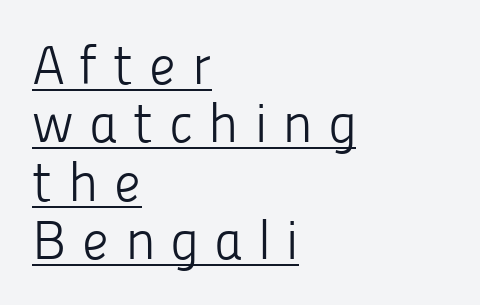
{"serif": "no", "italic": "no", "bold": "no", "weight": "light", "width": "normal", "stroke_contrast": "low", "x_height": "medium", "monospaced": "no", "underline": "yes", "align": "left", "line_spacing": "tight", "line_spacing_ratio": 1.06, "letter_spacing": "wide", "letter_spacing_em": 0.28, "glyph_px": 55}
